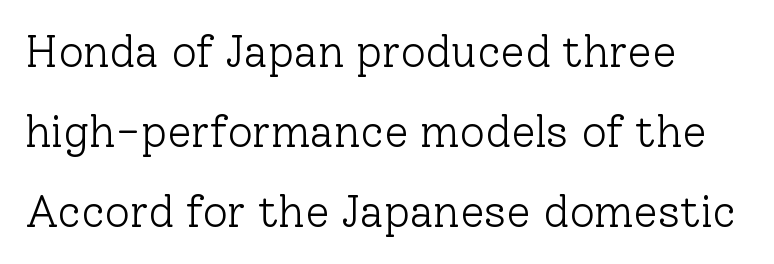
The image shows 44 px light serif type, upright; set left-aligned, line spacing 1.82x, normal letter spacing, not underlined; low stroke contrast and a medium x-height.
